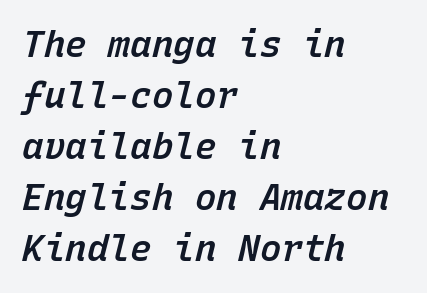
{"italic": "yes", "lean": "right", "slant_degrees": 15, "bold": "semi", "weight": "semibold", "width": "normal", "stroke_contrast": "low", "x_height": "medium", "monospaced": "yes", "underline": "no", "align": "left", "line_spacing": "normal", "line_spacing_ratio": 1.42, "letter_spacing": "normal", "letter_spacing_em": 0.0, "glyph_px": 36}
